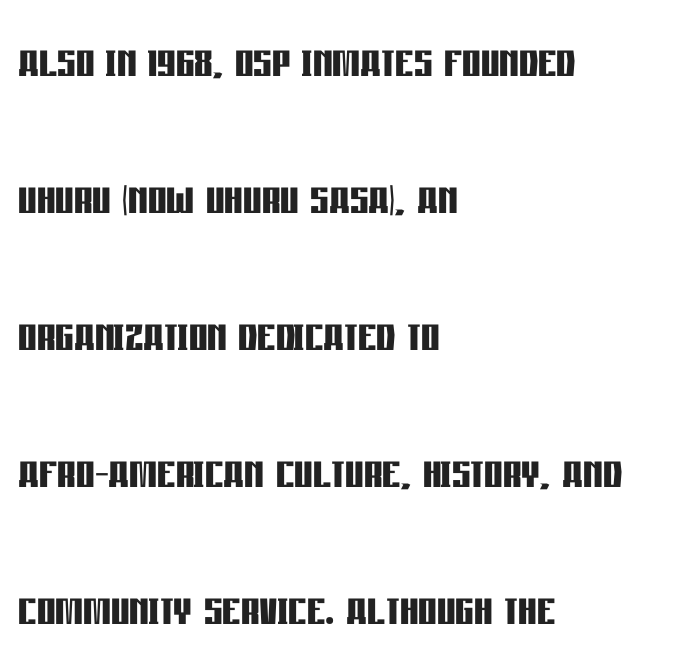
The passage shown is typed in a proportional face where columns would drift. The specimen omits any rule beneath the text block's lines. A typesetter would call this leading open, well beyond the default. You can tell from the bare stems that sans-serif type was used.
